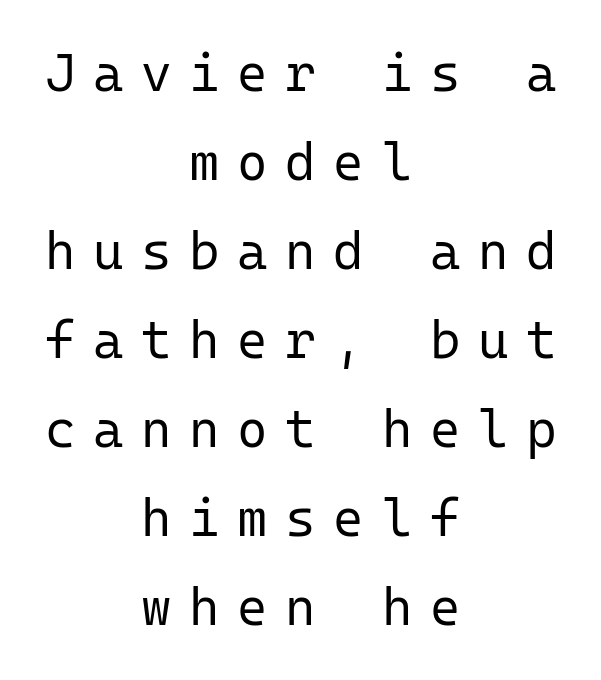
The image shows 52 px regular-weight sans-serif type, upright, monospaced; set centered, line spacing 1.71x, unusually wide letter spacing (+0.34 em), not underlined; low stroke contrast and a medium x-height.
